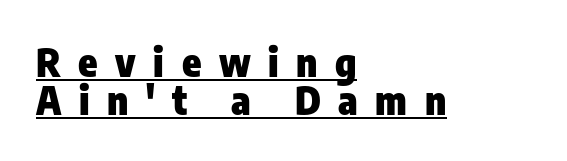
Q: Is the text bold? A: Yes.
Q: Is the text italic (slanted)? A: No, it is upright.
Q: Is the typeface a serif or a sans-serif typeface? A: Sans-serif.
Q: Is the text underlined? A: Yes.
Q: How is the paragraph aligned? A: Left-aligned.
Q: Is the spacing between letters normal or unusually wide? A: Unusually wide.
Q: Is the spacing between lines tight, normal or loose? A: Tight.
Q: Width (condensed, normal, or wide)? A: Condensed.
Q: Stroke contrast? A: Low.
Q: x-height? A: Medium.
Q: Monospaced? A: No.
